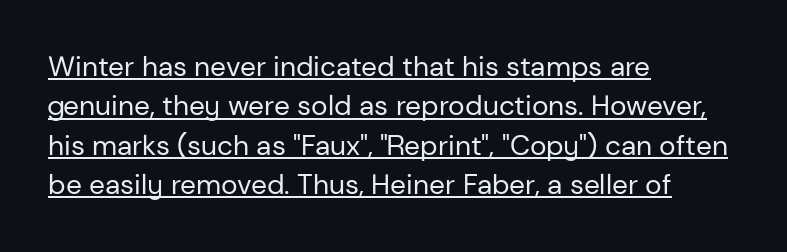
Q: Is the text bold? A: No.
Q: Is the text italic (slanted)? A: No, it is upright.
Q: Is the typeface a serif or a sans-serif typeface? A: Sans-serif.
Q: Is the text underlined? A: Yes.
Q: How is the paragraph aligned? A: Left-aligned.
Q: Is the spacing between letters normal or unusually wide? A: Normal.
Q: Is the spacing between lines tight, normal or loose? A: Normal.
Q: Width (condensed, normal, or wide)? A: Normal.
Q: Stroke contrast? A: Low.
Q: x-height? A: Medium.
Q: Monospaced? A: No.
